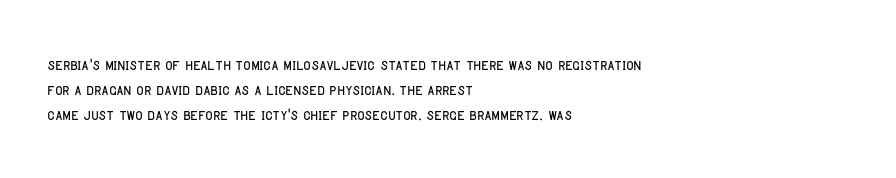
The image shows 20 px text type, upright; set left-aligned, line spacing 1.24x, normal letter spacing, not underlined.
